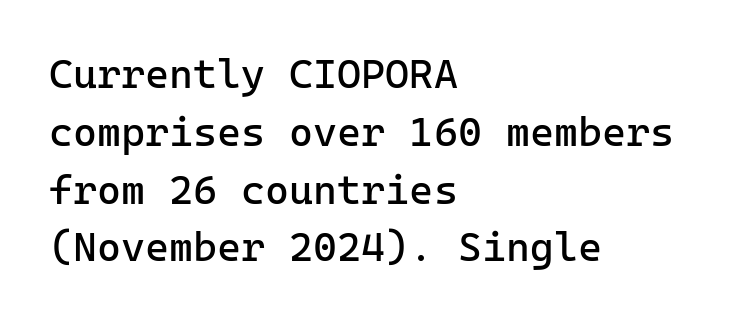
{"serif": "no", "italic": "no", "bold": "no", "weight": "regular", "width": "normal", "stroke_contrast": "low", "x_height": "medium", "monospaced": "yes", "underline": "no", "align": "left", "line_spacing": "normal", "line_spacing_ratio": 1.41, "letter_spacing": "normal", "letter_spacing_em": 0.0, "glyph_px": 41}
